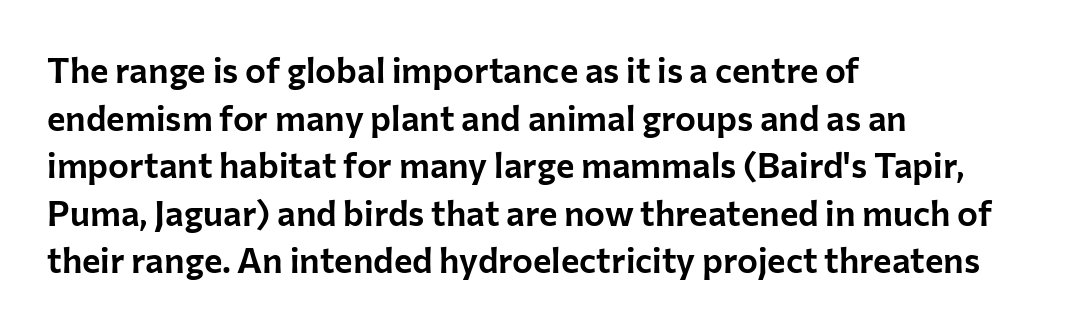
This rendering uses left alignment, leaving the right contour irregular. Varying glyph widths throughout — classic text-font behaviour. Students, note that the glyphs here touch the page at normal intervals. Designer's note — italics off, roman on. How would I describe the line gaps? Plain and ordinary. The strip under each line holds only bare page.
